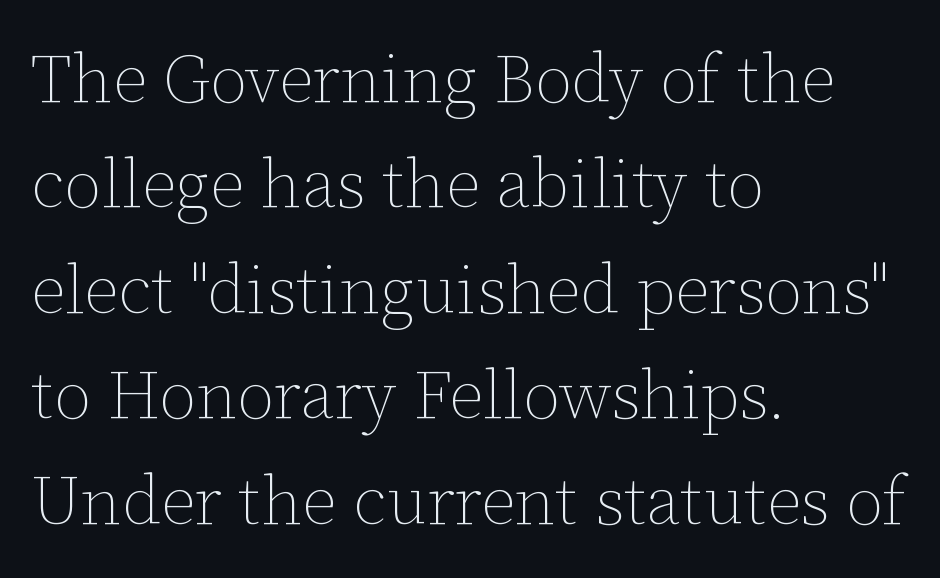
Q: Is the text bold? A: No.
Q: Is the text italic (slanted)? A: No, it is upright.
Q: Is the text underlined? A: No.
Q: How is the paragraph aligned? A: Left-aligned.
Q: Is the spacing between letters normal or unusually wide? A: Normal.
Q: Is the spacing between lines tight, normal or loose? A: Normal.
Q: Width (condensed, normal, or wide)? A: Normal.
Q: Stroke contrast? A: Low.
Q: x-height? A: Medium.
Q: Monospaced? A: No.
